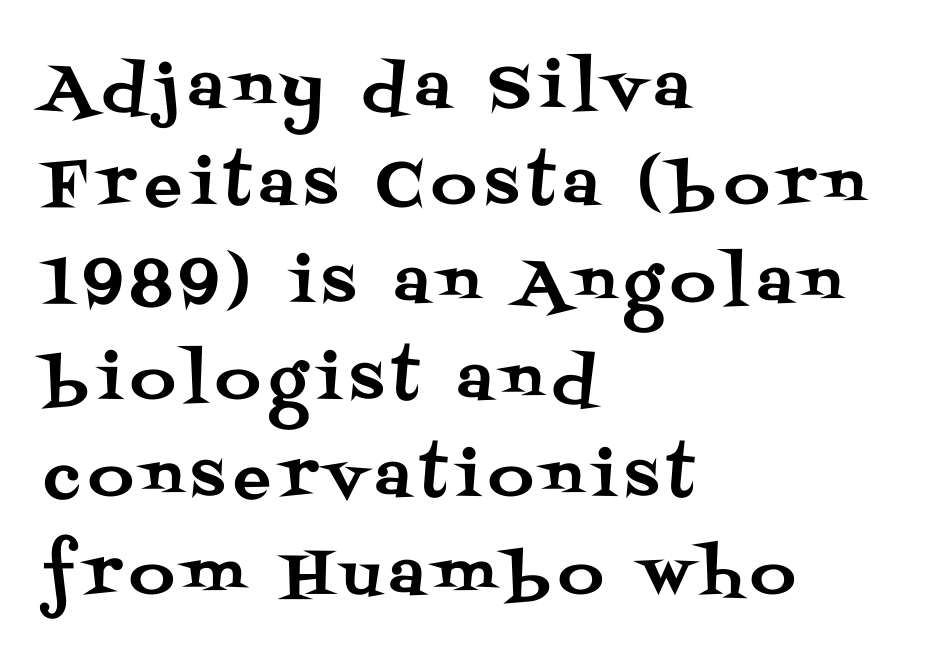
{"serif": "yes", "italic": "no", "width": "normal", "stroke_contrast": "medium", "x_height": "large", "monospaced": "no", "underline": "no", "align": "left", "line_spacing": "normal", "line_spacing_ratio": 1.57, "glyph_px": 62}
